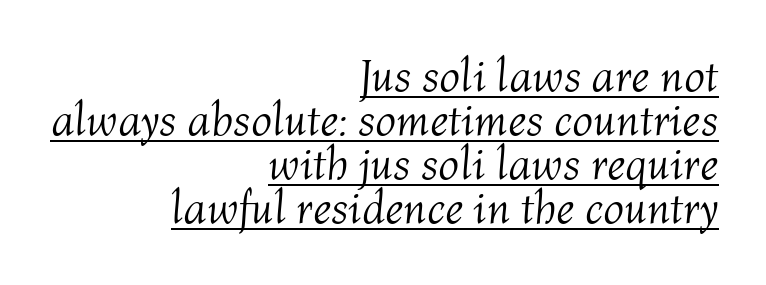
{"italic": "yes", "lean": "right", "slant_degrees": 4, "bold": "no", "weight": "light", "width": "normal", "stroke_contrast": "medium", "x_height": "medium", "monospaced": "no", "underline": "yes", "align": "right", "line_spacing": "tight", "line_spacing_ratio": 0.96, "letter_spacing": "normal", "letter_spacing_em": 0.0, "glyph_px": 46}
